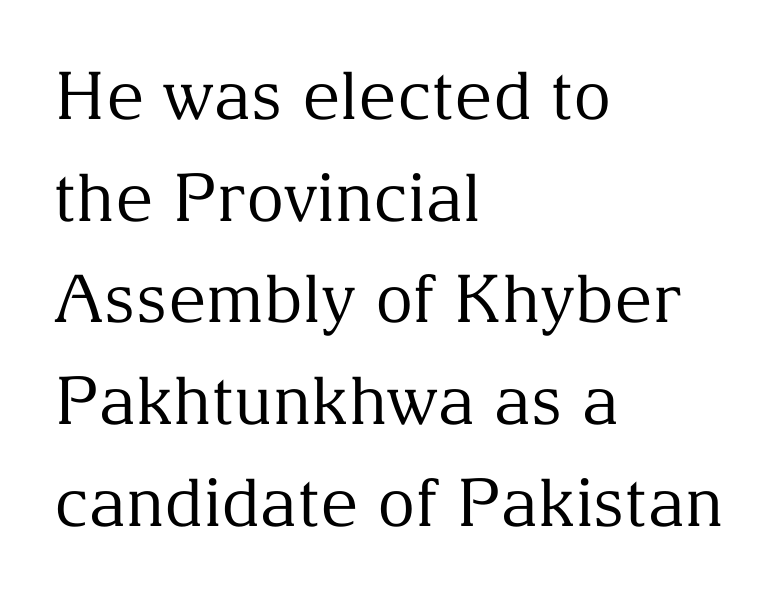
The image shows 66 px regular-weight serif type, upright; set left-aligned, normal line spacing (1.54x), normal letter spacing, not underlined; medium stroke contrast and a medium x-height.
